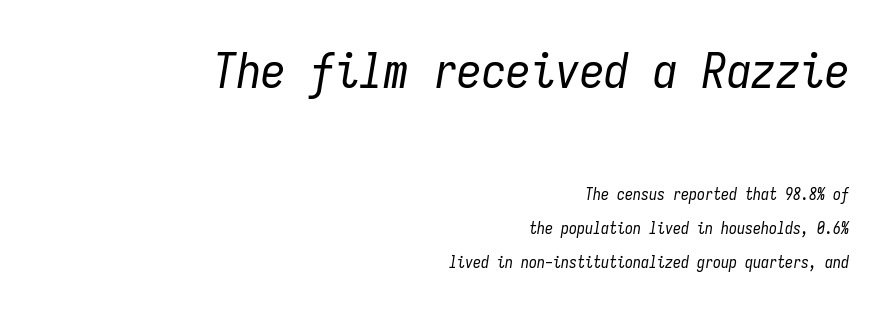
Spacing between characters is what you'd get straight out of the box. Is this a fixed-width face? Yes — each glyph sits in an identical cell. Descender tails drop into unmarked territory. Weight: not bold — regular or lighter. All the whitespace from short lines collects on the left. A typesetter would mark this as italic.
